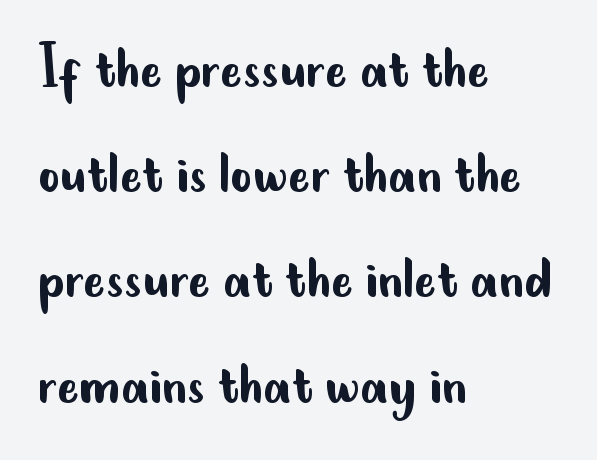
Q: Is the text bold? A: No.
Q: Is the text italic (slanted)? A: No, it is upright.
Q: Is the typeface a serif or a sans-serif typeface? A: Sans-serif.
Q: Is the text underlined? A: No.
Q: How is the paragraph aligned? A: Left-aligned.
Q: Is the spacing between letters normal or unusually wide? A: Normal.
Q: Is the spacing between lines tight, normal or loose? A: Normal.
Q: Width (condensed, normal, or wide)? A: Condensed.
Q: Stroke contrast? A: Low.
Q: x-height? A: Small.
Q: Monospaced? A: No.
